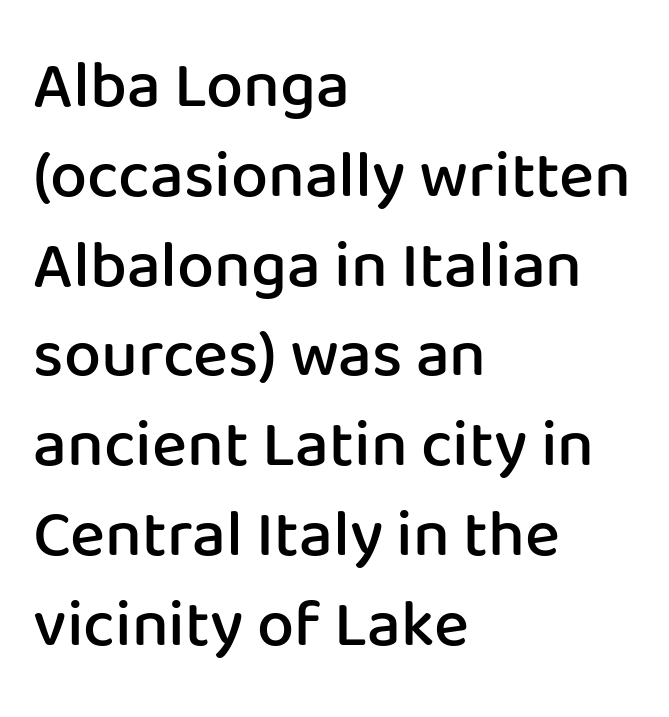
{"serif": "no", "italic": "no", "bold": "semi", "weight": "semibold", "width": "normal", "stroke_contrast": "low", "x_height": "medium", "monospaced": "no", "underline": "no", "align": "left", "line_spacing": "normal", "line_spacing_ratio": 1.36, "letter_spacing": "normal", "letter_spacing_em": 0.0, "glyph_px": 66}
